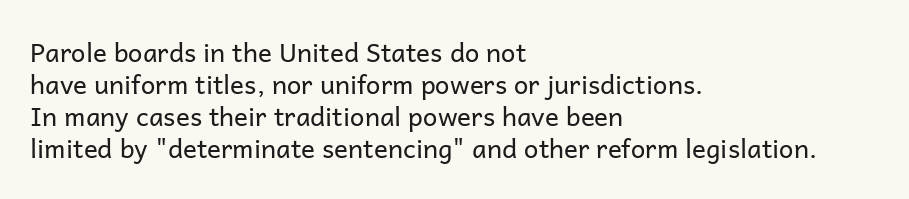
{"italic": "no", "bold": "no", "underline": "no", "align": "left", "line_spacing_ratio": 1.23, "letter_spacing": "normal", "letter_spacing_em": 0.0, "glyph_px": 26}
